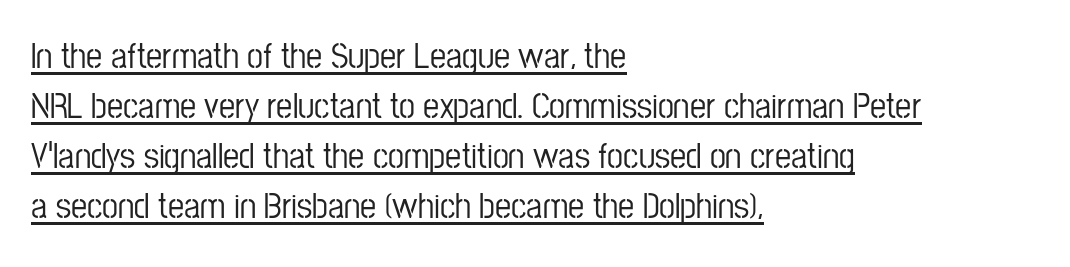
{"serif": "no", "italic": "no", "width": "condensed", "stroke_contrast": "low", "x_height": "medium", "monospaced": "no", "underline": "yes", "align": "left", "line_spacing": "normal", "line_spacing_ratio": 1.39, "letter_spacing": "normal", "letter_spacing_em": 0.0, "glyph_px": 36}
